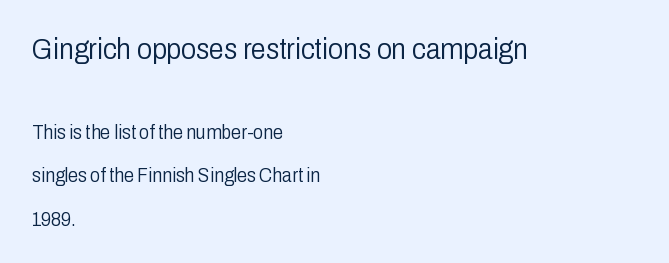
{"serif": "no", "italic": "no", "bold": "no", "weight": "light", "width": "condensed", "stroke_contrast": "low", "x_height": "medium", "monospaced": "no", "underline": "no", "align": "left", "line_spacing": "loose", "line_spacing_ratio": 2.17, "letter_spacing": "normal", "letter_spacing_em": 0.0, "larger_block": "first", "size_ratio": 1.5, "glyph_px": 30}
